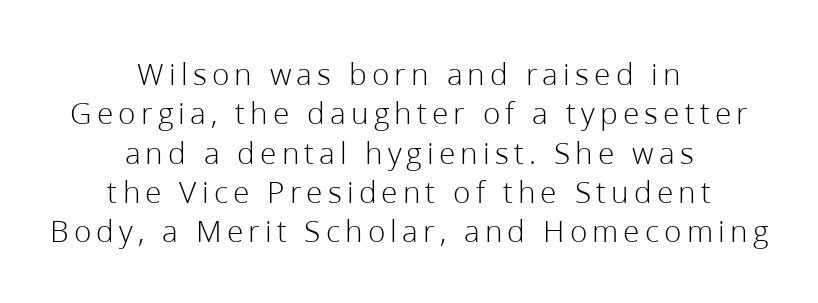
{"serif": "no", "italic": "no", "bold": "no", "weight": "light", "width": "normal", "stroke_contrast": "low", "x_height": "medium", "monospaced": "no", "underline": "no", "align": "center", "line_spacing_ratio": 1.23, "glyph_px": 32}
